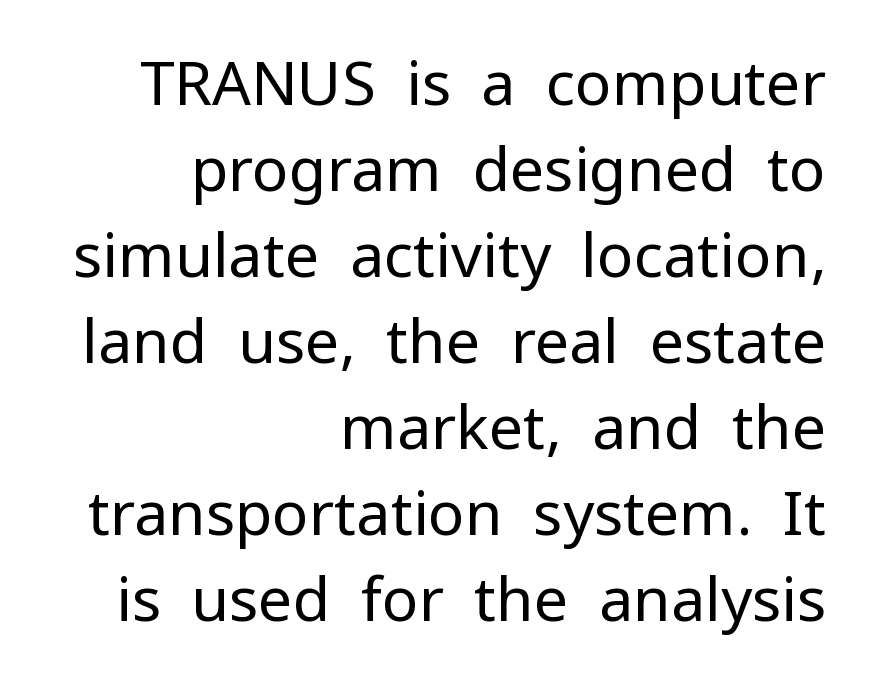
Q: Is the text bold? A: No.
Q: Is the text italic (slanted)? A: No, it is upright.
Q: Is the typeface a serif or a sans-serif typeface? A: Sans-serif.
Q: Is the text underlined? A: No.
Q: How is the paragraph aligned? A: Right-aligned.
Q: Is the spacing between letters normal or unusually wide? A: Normal.
Q: Is the spacing between lines tight, normal or loose? A: Normal.
Q: Width (condensed, normal, or wide)? A: Normal.
Q: Stroke contrast? A: Low.
Q: x-height? A: Medium.
Q: Monospaced? A: No.
